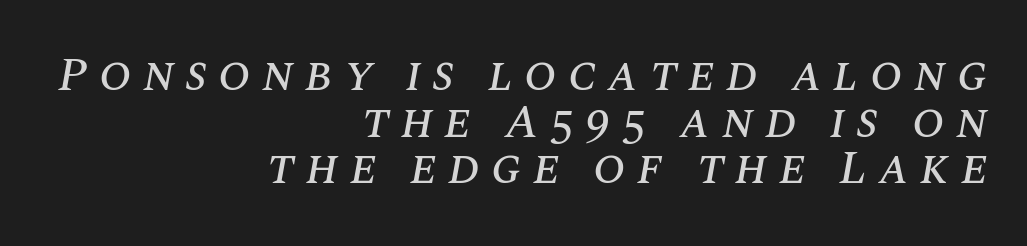
The image shows 48 px text type, italic (leaning right); set right-aligned, tight line spacing (0.97x), unusually wide letter spacing (+0.23 em), not underlined; medium stroke contrast and a large x-height.
